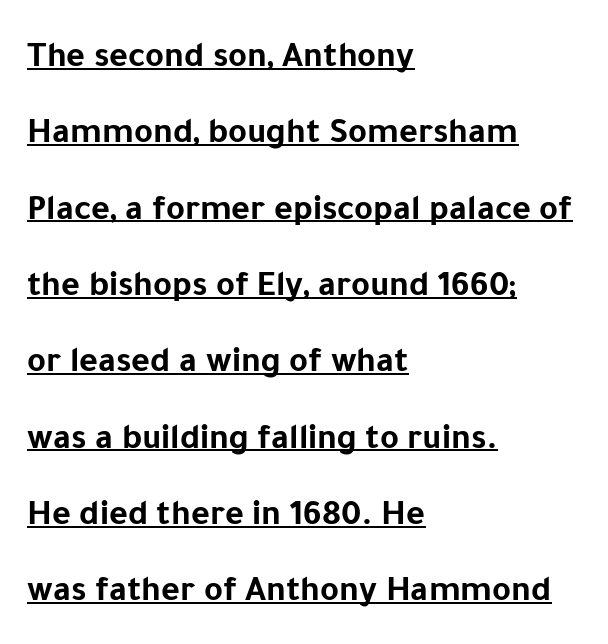
Q: Is the text bold? A: Yes.
Q: Is the text italic (slanted)? A: No, it is upright.
Q: Is the typeface a serif or a sans-serif typeface? A: Sans-serif.
Q: Is the text underlined? A: Yes.
Q: How is the paragraph aligned? A: Left-aligned.
Q: Is the spacing between letters normal or unusually wide? A: Normal.
Q: Is the spacing between lines tight, normal or loose? A: Loose.
Q: Width (condensed, normal, or wide)? A: Normal.
Q: Stroke contrast? A: Low.
Q: x-height? A: Medium.
Q: Monospaced? A: No.
